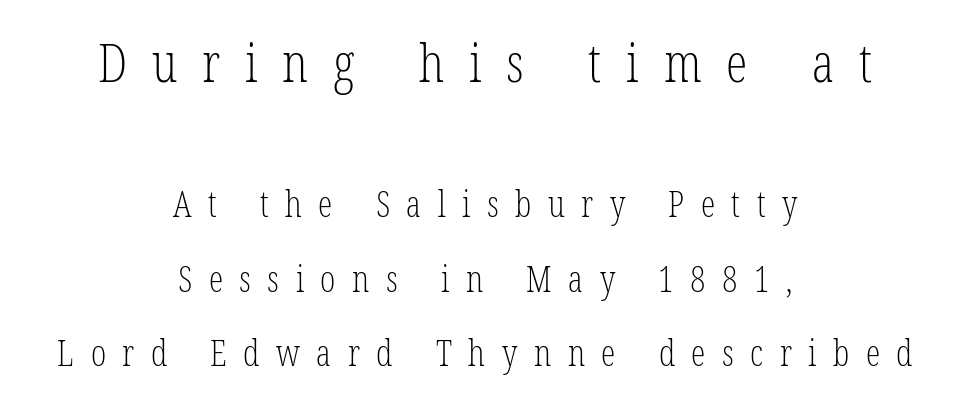
The image shows 54 px light, condensed serif type, upright; set centered, loose line spacing (2.06x), unusually wide letter spacing (+0.46 em), not underlined; the first (top) block is 1.5x larger; low stroke contrast and a medium x-height.
